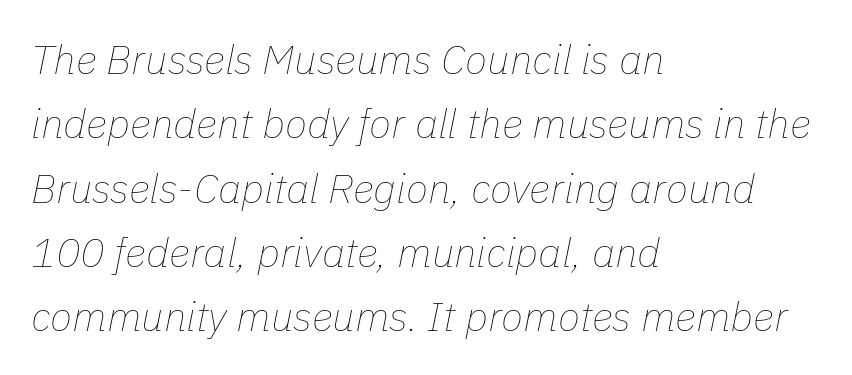
The letters look calm and open, with moderate or lighter stems. These lines are rendered in a variable-pitch font. These lines were composed using italics. The passage is arranged the way most books set body copy — flush left.
